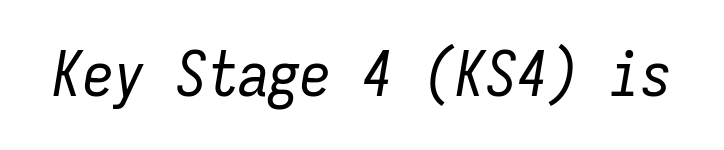
The typesetting does not lean heavy: it is not bold. Yep, that's italic — everything's leaning. Compared with typical body copy, the letter spacing here is the same. The specimen omits any rule beneath the text block's lines. Looks like terminal output: every glyph gets an equal slot.
